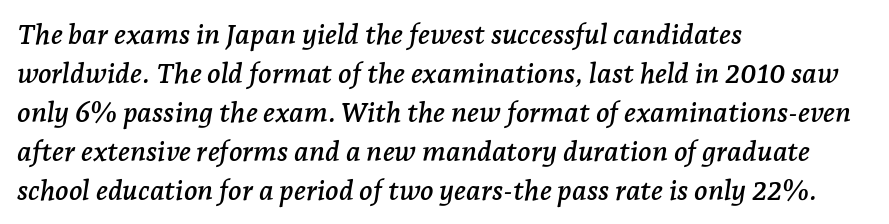
Q: Is the text italic (slanted)? A: Yes, it leans right by about 7 degrees.
Q: Is the typeface a serif or a sans-serif typeface? A: Serif.
Q: Is the text underlined? A: No.
Q: How is the paragraph aligned? A: Left-aligned.
Q: Is the spacing between letters normal or unusually wide? A: Normal.
Q: Is the spacing between lines tight, normal or loose? A: Normal.
Q: Width (condensed, normal, or wide)? A: Normal.
Q: Stroke contrast? A: Low.
Q: x-height? A: Medium.
Q: Monospaced? A: No.
